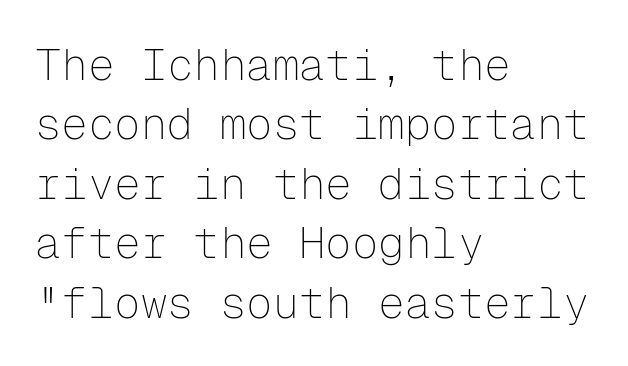
Q: Is the text bold? A: No.
Q: Is the text italic (slanted)? A: No, it is upright.
Q: Is the typeface a serif or a sans-serif typeface? A: Sans-serif.
Q: Is the text underlined? A: No.
Q: How is the paragraph aligned? A: Left-aligned.
Q: Is the spacing between letters normal or unusually wide? A: Normal.
Q: Is the spacing between lines tight, normal or loose? A: Normal.
Q: Width (condensed, normal, or wide)? A: Normal.
Q: Stroke contrast? A: Low.
Q: x-height? A: Medium.
Q: Monospaced? A: Yes.
